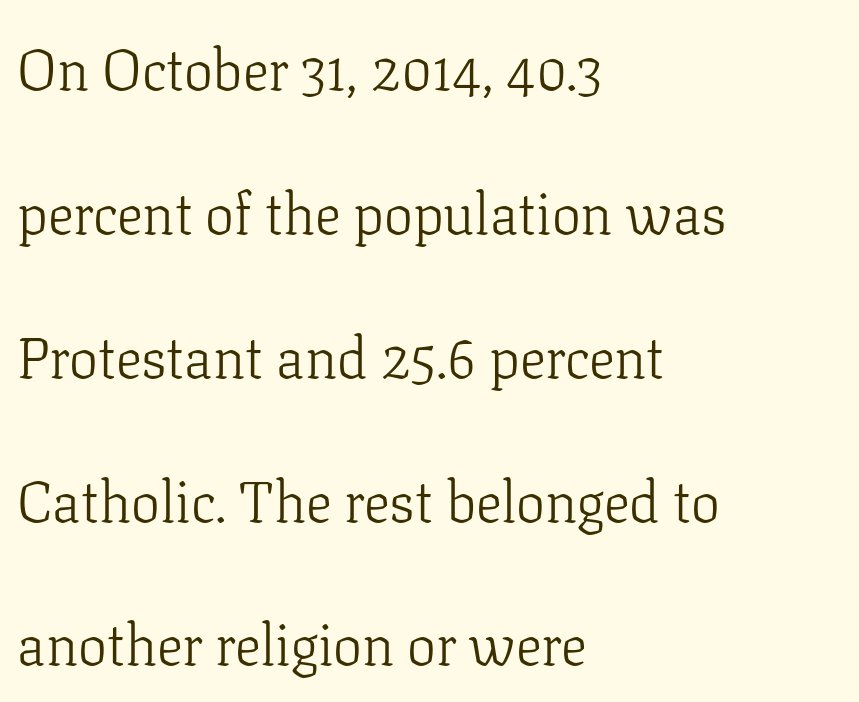
{"serif": "yes", "italic": "no", "bold": "no", "weight": "light", "width": "normal", "stroke_contrast": "low", "x_height": "medium", "monospaced": "no", "underline": "no", "align": "left", "line_spacing": "loose", "line_spacing_ratio": 2.48, "letter_spacing": "normal", "letter_spacing_em": 0.0, "glyph_px": 58}
